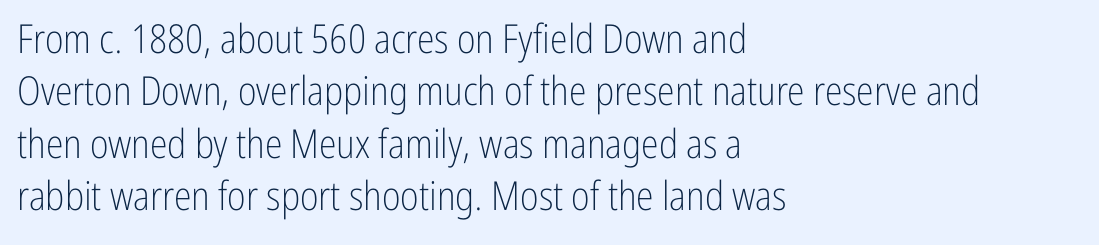
Characters follow at the spacing the type designer built in. Italic? Not at all — the glyphs are vertical. One-word summary of the alignment: left. Whoever set this chose a conventional vertical rhythm.
